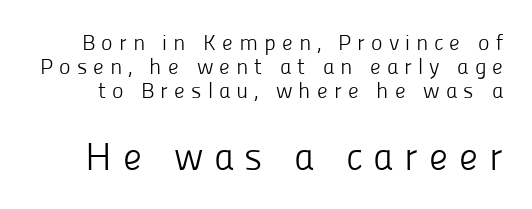
The image shows 39 px light sans-serif type, upright; set tight line spacing (1.1x), unusually wide letter spacing (+0.27 em), not underlined; the second (bottom) block is 1.77x larger; low stroke contrast and a medium x-height.
